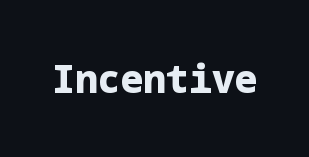
These lines are composed in type without serifs. Characters remain perfectly vertical along every line. Strokes here are thick enough to call this a true bold. Beneath every word, the page is bare. Honestly, the letter spacing is just normal — you wouldn't notice it.
